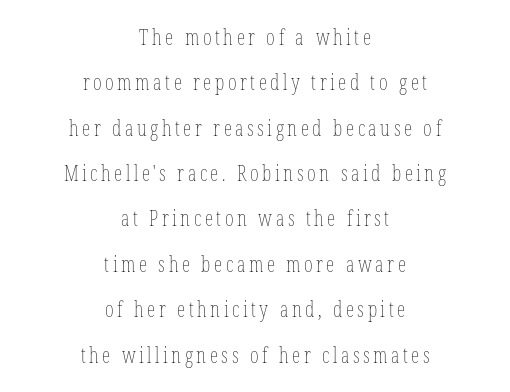
The image shows 21 px text type, upright; set centered, loose line spacing (2.16x), not underlined.
